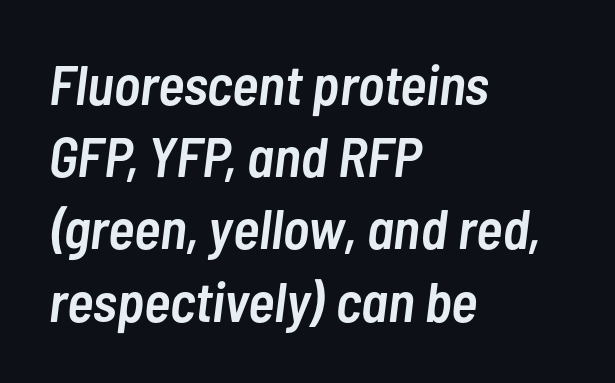
{"italic": "yes", "lean": "right", "slant_degrees": 7, "bold": "semi", "weight": "semibold", "width": "condensed", "stroke_contrast": "low", "x_height": "medium", "monospaced": "no", "underline": "no", "align": "left", "line_spacing": "normal", "line_spacing_ratio": 1.29, "letter_spacing": "normal", "letter_spacing_em": 0.0, "glyph_px": 56}
